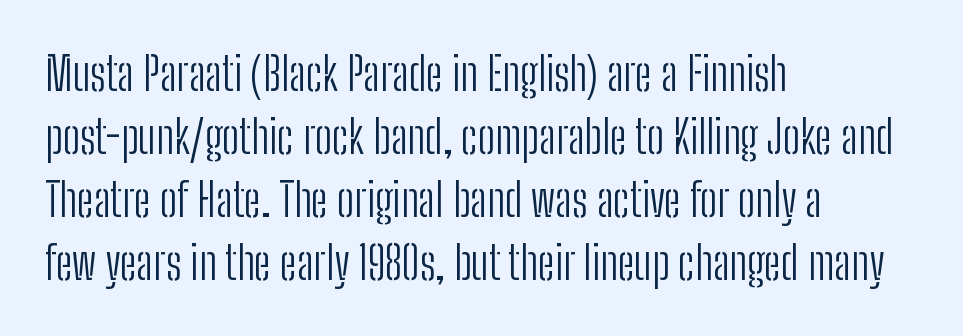
The image shows 46 px light, condensed sans-serif type, upright; set left-aligned, normal line spacing (1.37x), normal letter spacing, not underlined; low stroke contrast and a medium x-height.
